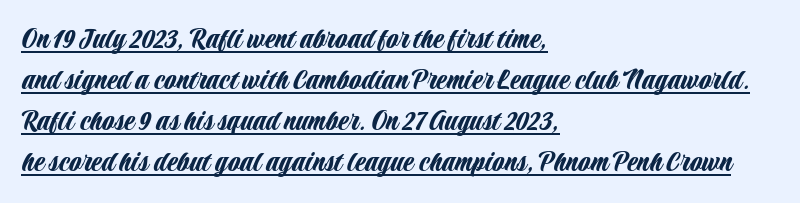
{"serif": "no", "width": "condensed", "stroke_contrast": "low", "x_height": "large", "monospaced": "no", "underline": "yes", "align": "left", "line_spacing": "normal", "line_spacing_ratio": 1.32, "letter_spacing": "normal", "letter_spacing_em": 0.0, "glyph_px": 31}
